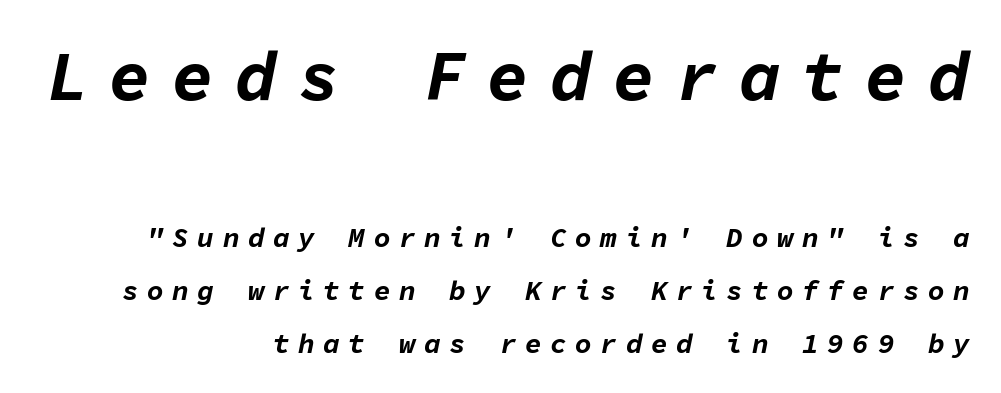
Q: Is the text bold? A: Yes.
Q: Is the text italic (slanted)? A: Yes, it leans right by about 11 degrees.
Q: Is the text underlined? A: No.
Q: How is the paragraph aligned? A: Right-aligned.
Q: Is the spacing between letters normal or unusually wide? A: Unusually wide.
Q: Which block of text is set in a larger size, the first (top) or the second (bottom)? A: The first (top) one.
Q: Width (condensed, normal, or wide)? A: Normal.
Q: Stroke contrast? A: Low.
Q: x-height? A: Medium.
Q: Monospaced? A: Yes.
